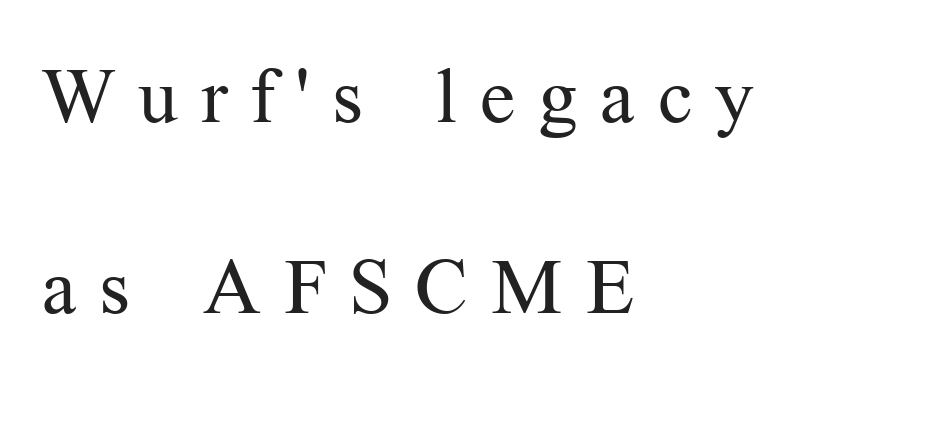
Q: Is the text bold? A: No.
Q: Is the text italic (slanted)? A: No, it is upright.
Q: Is the typeface a serif or a sans-serif typeface? A: Serif.
Q: Is the text underlined? A: No.
Q: How is the paragraph aligned? A: Left-aligned.
Q: Is the spacing between letters normal or unusually wide? A: Unusually wide.
Q: Is the spacing between lines tight, normal or loose? A: Loose.
Q: Width (condensed, normal, or wide)? A: Normal.
Q: Stroke contrast? A: Medium.
Q: x-height? A: Medium.
Q: Monospaced? A: No.
